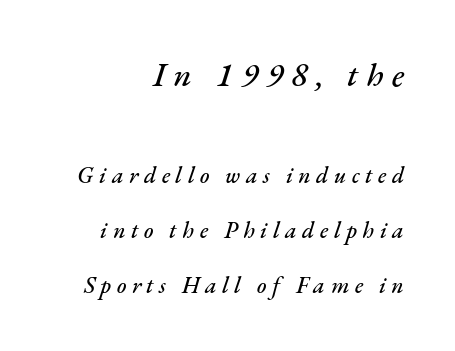
{"italic": "yes", "lean": "right", "slant_degrees": 17, "width": "normal", "stroke_contrast": "medium", "x_height": "small", "monospaced": "no", "underline": "no", "align": "right", "line_spacing": "loose", "line_spacing_ratio": 2.38, "letter_spacing": "wide", "letter_spacing_em": 0.24, "larger_block": "first", "size_ratio": 1.48, "glyph_px": 34}
